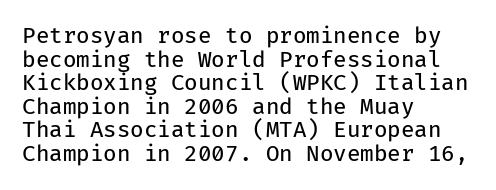
{"italic": "no", "bold": "no", "underline": "no", "align": "left", "line_spacing": "tight", "line_spacing_ratio": 1.07, "letter_spacing": "normal", "letter_spacing_em": 0.0, "glyph_px": 22}
